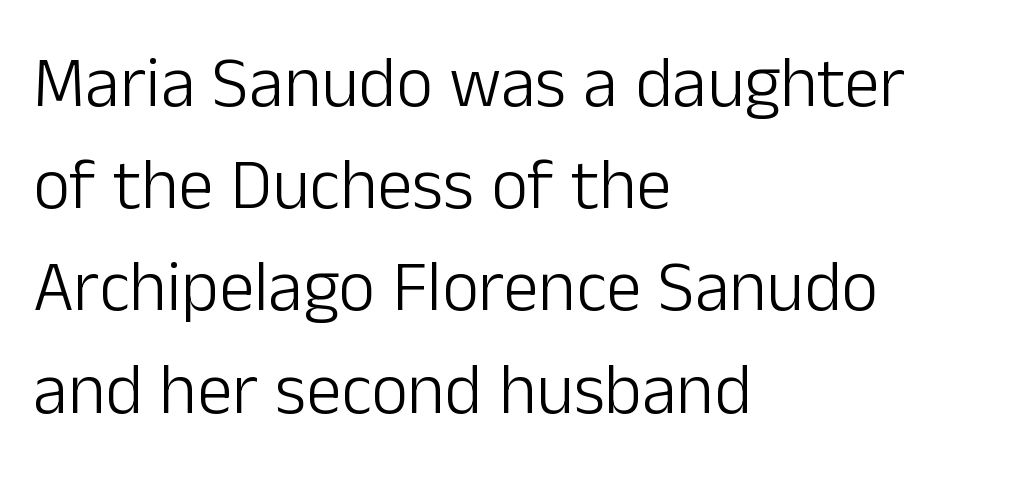
Proportional: the letters do not fall into vertical columns. Short and long lines alike share a common starting point at left. The lettering holds an erect, upright posture throughout. Counters stay open thanks to moderate or lighter strokes. To sum up the face: it is a sans, with no serifs.
